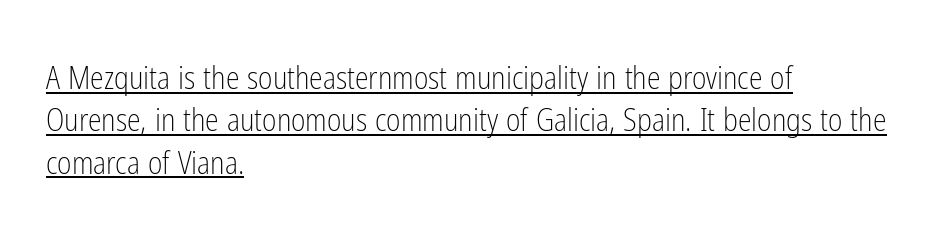
{"serif": "no", "italic": "no", "bold": "no", "weight": "light", "width": "condensed", "stroke_contrast": "low", "x_height": "medium", "monospaced": "no", "underline": "yes", "align": "left", "line_spacing": "normal", "line_spacing_ratio": 1.37, "letter_spacing": "normal", "letter_spacing_em": 0.0, "glyph_px": 31}
